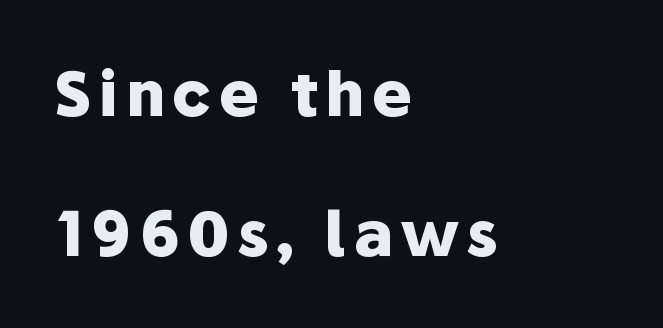
The font's upright variant was chosen for this text. Where is the straight margin? On the left. Are there feet on the stems? There aren't — it's a sans. Descenders are the only things crossing below the line. Stroke thickness is high; the sample reads as a true bold. Rows of type keep a wide berth in the vertical direction.
